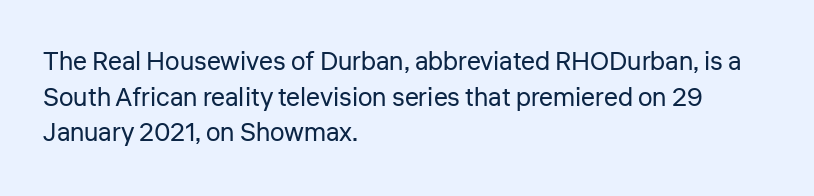
Q: Is the text bold? A: No.
Q: Is the text italic (slanted)? A: No, it is upright.
Q: Is the text underlined? A: No.
Q: How is the paragraph aligned? A: Left-aligned.
Q: Is the spacing between letters normal or unusually wide? A: Normal.
Q: Is the spacing between lines tight, normal or loose? A: Normal.
